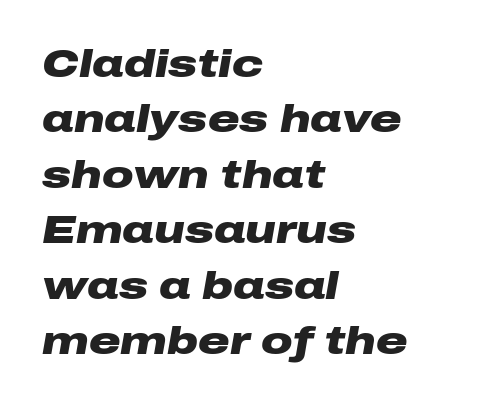
Q: Is the text bold? A: Yes.
Q: Is the text italic (slanted)? A: Yes, it leans right by about 10 degrees.
Q: Is the text underlined? A: No.
Q: How is the paragraph aligned? A: Left-aligned.
Q: Is the spacing between letters normal or unusually wide? A: Normal.
Q: Is the spacing between lines tight, normal or loose? A: Normal.
Q: Width (condensed, normal, or wide)? A: Wide.
Q: Stroke contrast? A: Low.
Q: x-height? A: Medium.
Q: Monospaced? A: No.
